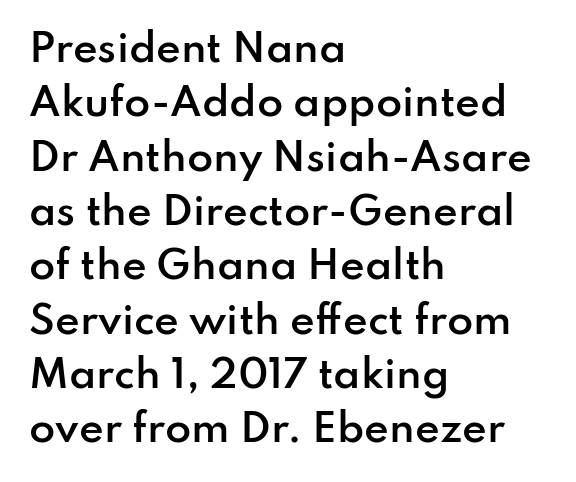
The image shows 38 px semibold sans-serif type, upright; set left-aligned, normal line spacing (1.43x), normal letter spacing, not underlined; low stroke contrast and a small x-height.
